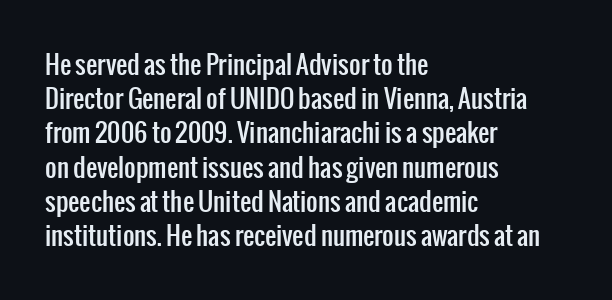
{"italic": "no", "underline": "no", "align": "left", "line_spacing": "normal", "line_spacing_ratio": 1.37, "letter_spacing": "normal", "letter_spacing_em": 0.0, "glyph_px": 25}
